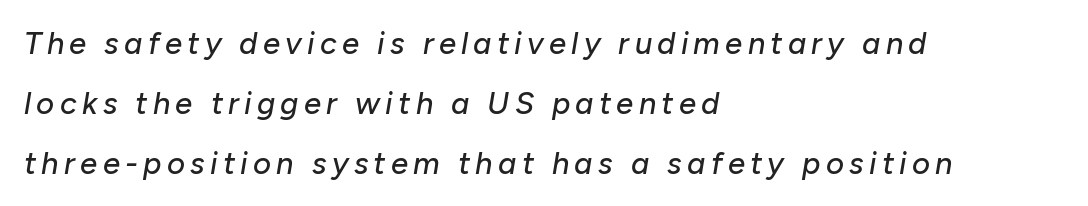
The glyphs are unaccompanied by any horizontal stroke below them. A typesetter would mark this as italic. Successive baselines arrive slowly, with a big drop between each. Think of a printed novel: that variable character pitch is what you see here. Alignment: flush left.
